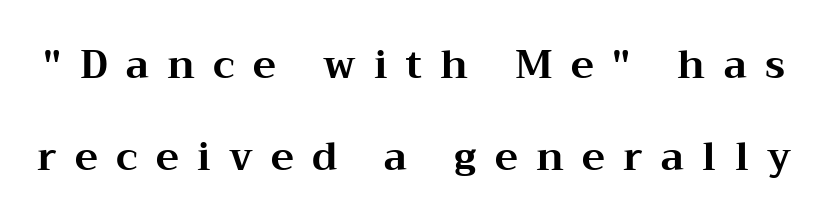
{"serif": "yes", "italic": "no", "bold": "yes", "weight": "bold", "width": "wide", "stroke_contrast": "medium", "x_height": "medium", "monospaced": "no", "underline": "no", "line_spacing": "loose", "line_spacing_ratio": 2.37, "letter_spacing": "wide", "letter_spacing_em": 0.47, "glyph_px": 39}
